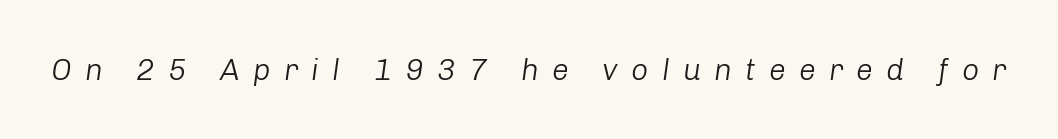
The weight would be labelled regular, book, light, or lighter still. No word sits above an underline. Slant detected: the letters are inclined. Loose tracking; the words dissolve into strings of separated letters. Spacing verdict: proportional, widths tailored to each character.
